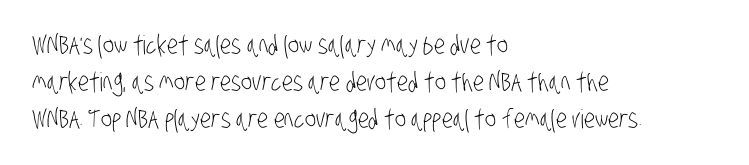
{"bold": "no", "underline": "no", "align": "left", "line_spacing": "normal", "line_spacing_ratio": 1.42, "letter_spacing": "normal", "letter_spacing_em": 0.0, "glyph_px": 26}
